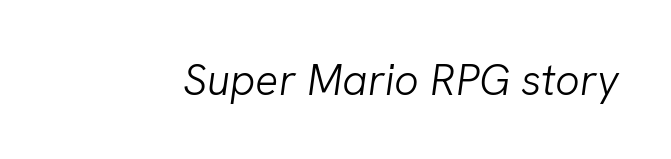
Q: Is the text bold? A: No.
Q: Is the text italic (slanted)? A: Yes, it leans right by about 8 degrees.
Q: Is the text underlined? A: No.
Q: Is the spacing between letters normal or unusually wide? A: Normal.
Q: Width (condensed, normal, or wide)? A: Normal.
Q: Stroke contrast? A: Low.
Q: x-height? A: Medium.
Q: Monospaced? A: No.
